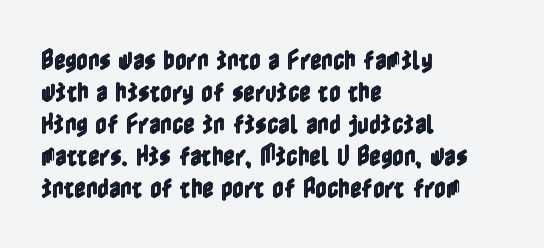
The image shows 22 px text type, upright; set left-aligned, normal line spacing (1.46x), normal letter spacing, not underlined.
